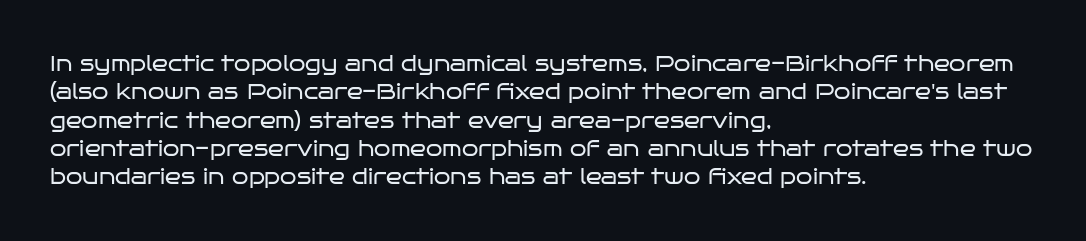
Q: Is the text bold? A: No.
Q: Is the text italic (slanted)? A: No, it is upright.
Q: Is the text underlined? A: No.
Q: How is the paragraph aligned? A: Left-aligned.
Q: Is the spacing between letters normal or unusually wide? A: Normal.
Q: Is the spacing between lines tight, normal or loose? A: Normal.
